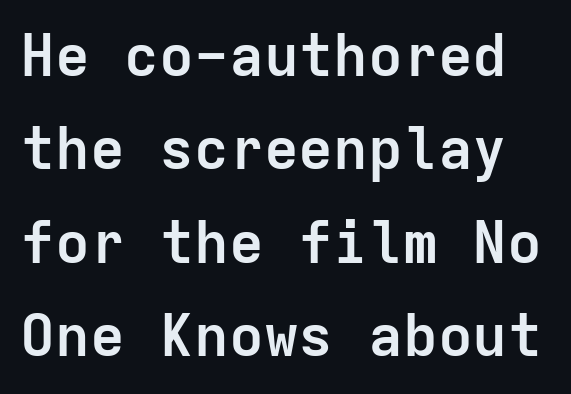
Q: Is the text bold? A: Yes.
Q: Is the text italic (slanted)? A: No, it is upright.
Q: Is the typeface a serif or a sans-serif typeface? A: Sans-serif.
Q: Is the text underlined? A: No.
Q: Is the spacing between letters normal or unusually wide? A: Normal.
Q: Is the spacing between lines tight, normal or loose? A: Normal.
Q: Width (condensed, normal, or wide)? A: Normal.
Q: Stroke contrast? A: Low.
Q: x-height? A: Medium.
Q: Monospaced? A: Yes.
